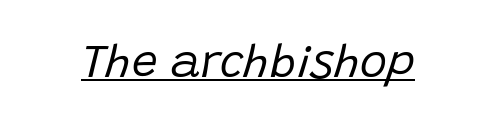
This sample uses plain, unmodified letter spacing. You could not count columns in this text — the font is proportionally spaced. Italic? Definitely — the glyphs are oblique. Underline: present. Unbolded letterforms with no extra heft.
